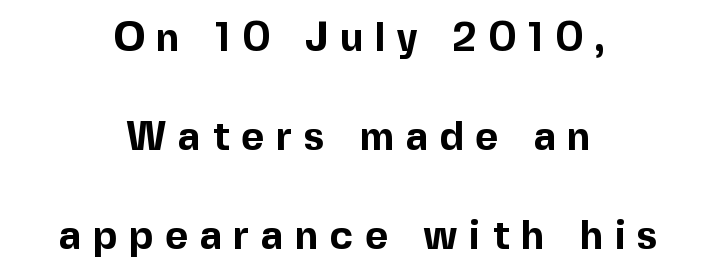
{"serif": "no", "italic": "no", "bold": "yes", "weight": "bold", "width": "normal", "x_height": "medium", "monospaced": "no", "underline": "no", "align": "center", "line_spacing": "loose", "line_spacing_ratio": 2.48, "letter_spacing": "wide", "letter_spacing_em": 0.29, "glyph_px": 40}
